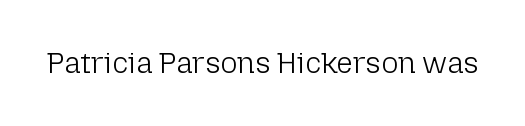
Type without underlining. Are there feet on the stems? There aren't — it's a sans. Spacing verdict: proportional, widths tailored to each character. The letterforms sit shoulder to shoulder at normal distance. The specimen reads as upright at a glance. The strokes carry an ordinary text weight at most.
